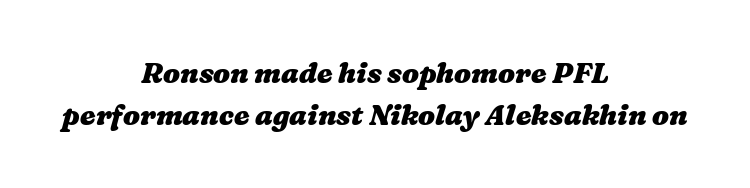
The image shows 28 px heavy, wide type; set centered, normal line spacing (1.5x), normal letter spacing, not underlined; medium stroke contrast and a medium x-height.
